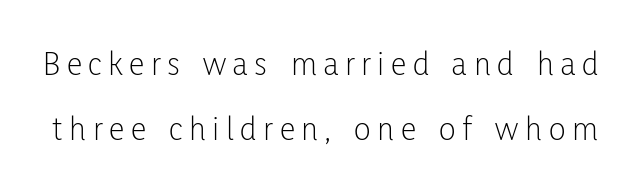
{"serif": "no", "italic": "no", "bold": "no", "weight": "light", "width": "condensed", "stroke_contrast": "low", "x_height": "medium", "monospaced": "no", "underline": "no", "line_spacing_ratio": 1.85, "glyph_px": 35}
